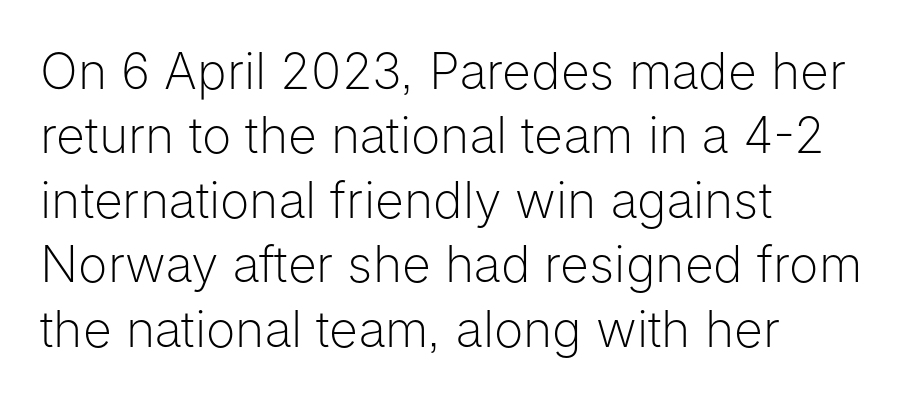
Q: Is the text bold? A: No.
Q: Is the text italic (slanted)? A: No, it is upright.
Q: Is the typeface a serif or a sans-serif typeface? A: Sans-serif.
Q: Is the text underlined? A: No.
Q: How is the paragraph aligned? A: Left-aligned.
Q: Is the spacing between letters normal or unusually wide? A: Normal.
Q: Is the spacing between lines tight, normal or loose? A: Normal.
Q: Width (condensed, normal, or wide)? A: Normal.
Q: Stroke contrast? A: Low.
Q: x-height? A: Medium.
Q: Monospaced? A: No.
